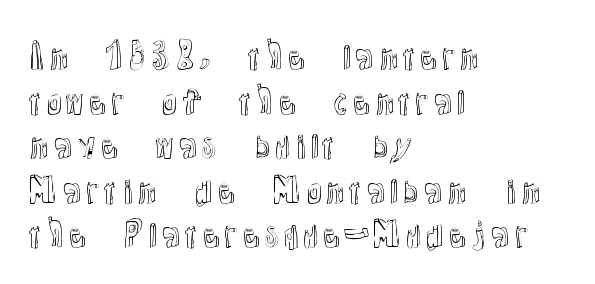
Only glyphs here, with clear space below each row. Vertical spacing — default. Tall strokes in this sample are plumb rather than angled. How are the letters spaced? Ordinarily, with no added tracking. These lines stack with their left ends in a neat column. Note the varied advance widths — an 'i' is clearly narrower than an 'm'.
